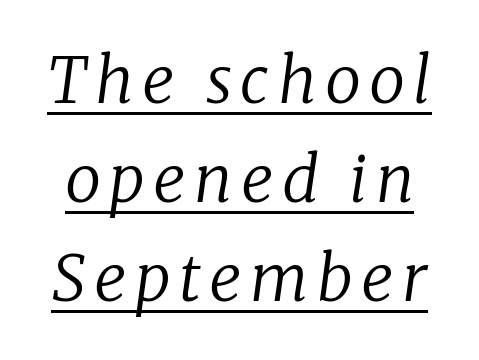
Stems and bowls with no extra thickness — not bold. Compared with undecorated copy, this sample adds a rule below the words. Does the leading feel generous? No, just average. An italicized treatment has been applied to the whole sample. This rendering employs a face with finishing strokes, i.e., a serif. Here the designer chose a conventional face with non-uniform glyph widths.
